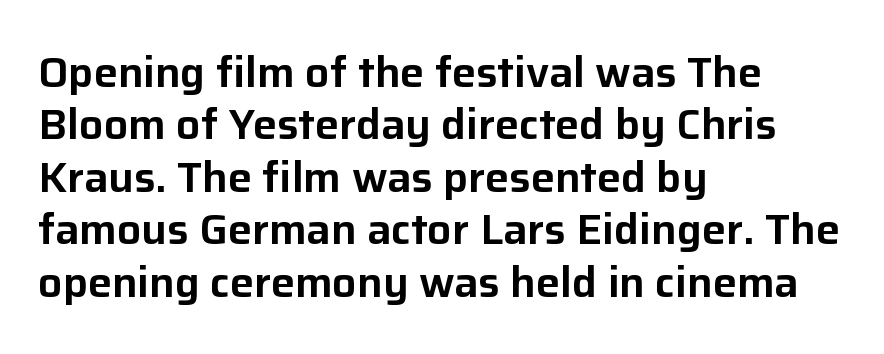
Q: Is the text italic (slanted)? A: No, it is upright.
Q: Is the typeface a serif or a sans-serif typeface? A: Sans-serif.
Q: Is the text underlined? A: No.
Q: How is the paragraph aligned? A: Left-aligned.
Q: Is the spacing between letters normal or unusually wide? A: Normal.
Q: Width (condensed, normal, or wide)? A: Normal.
Q: Stroke contrast? A: Low.
Q: x-height? A: Medium.
Q: Monospaced? A: No.
